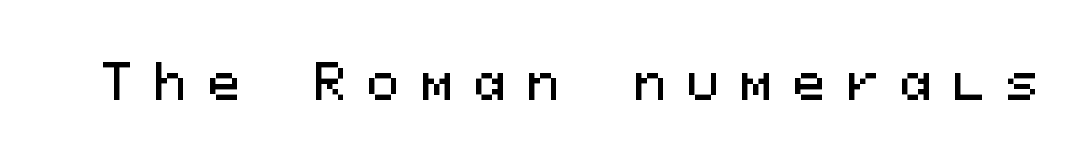
The image shows 49 px sans-serif type, upright, monospaced; set unusually wide letter spacing (+0.42 em), not underlined; medium stroke contrast and a medium x-height.
